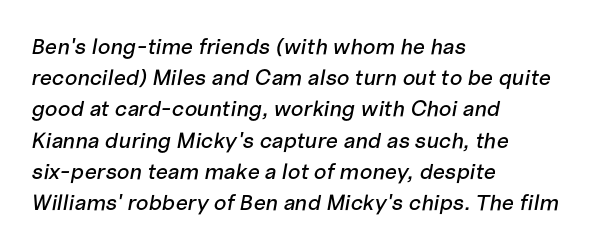
The image shows 22 px text type, italic (leaning right); set left-aligned, normal line spacing (1.42x), normal letter spacing, not underlined.
